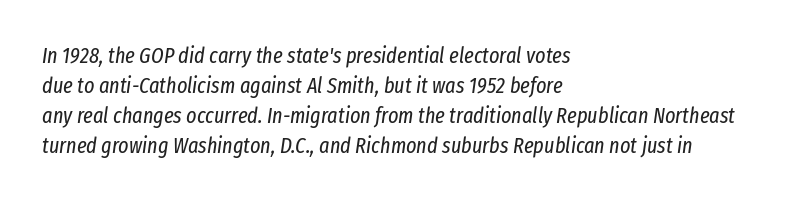
Q: Is the text bold? A: No.
Q: Is the text italic (slanted)? A: Yes, it leans right by about 8 degrees.
Q: Is the text underlined? A: No.
Q: How is the paragraph aligned? A: Left-aligned.
Q: Is the spacing between letters normal or unusually wide? A: Normal.
Q: Is the spacing between lines tight, normal or loose? A: Normal.
